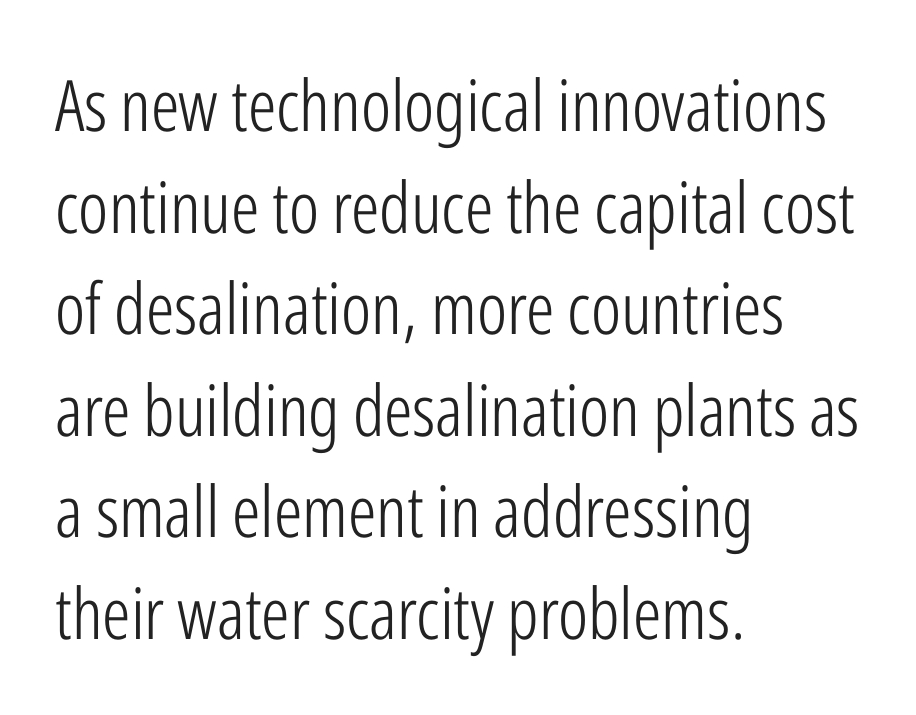
{"serif": "no", "italic": "no", "bold": "no", "weight": "light", "width": "condensed", "stroke_contrast": "low", "x_height": "medium", "monospaced": "no", "underline": "no", "align": "left", "line_spacing": "normal", "line_spacing_ratio": 1.43, "letter_spacing": "normal", "letter_spacing_em": 0.0, "glyph_px": 71}
